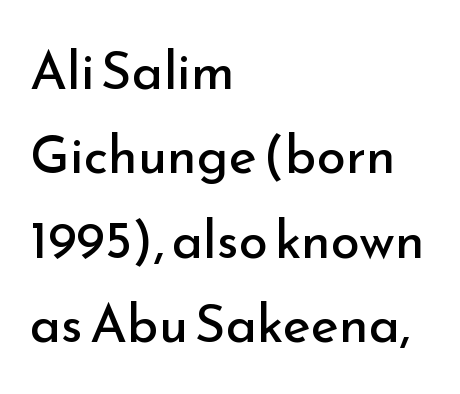
The image shows 53 px regular-weight sans-serif type, upright; set left-aligned, normal line spacing (1.59x), normal letter spacing, not underlined; low stroke contrast and a small x-height.
